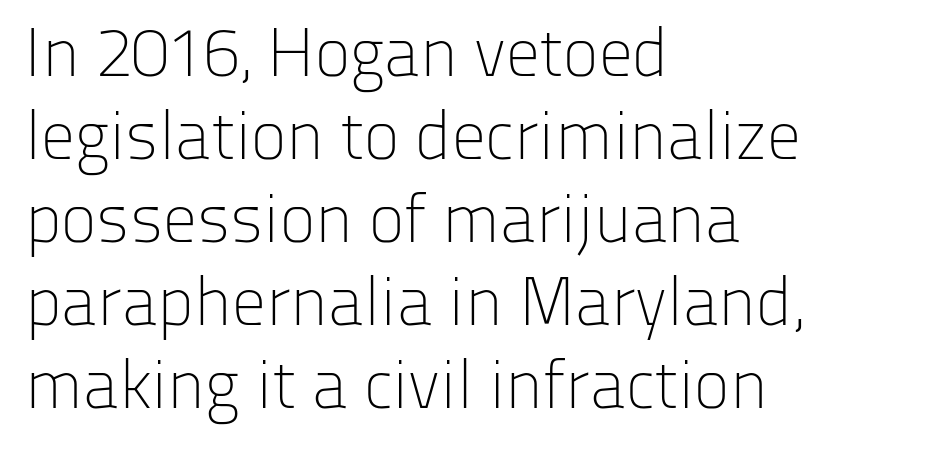
You could not count columns in this text — the font is proportionally spaced. Type without underlining. How are the letters spaced? Ordinarily, with no added tracking. Each line starts at the same left margin while the right side varies. Nothing sits at the stroke ends, so this counts as sans-serif. You can tell it's not italic because the verticals are truly vertical.
